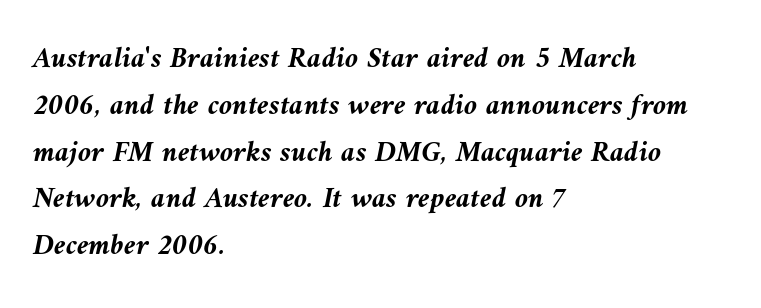
The image shows 30 px semibold type, italic (leaning left); set left-aligned, normal line spacing (1.56x), normal letter spacing, not underlined; medium stroke contrast and a medium x-height.
